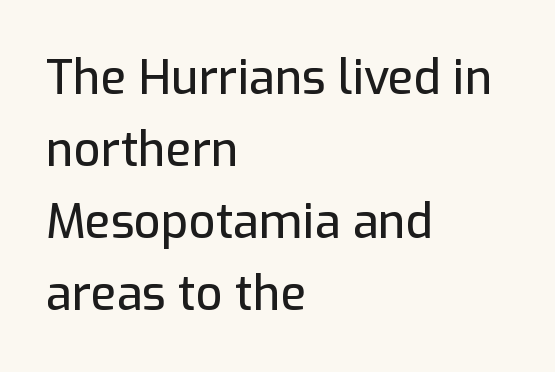
The image shows 47 px sans-serif type, upright; set left-aligned, normal line spacing (1.53x), normal letter spacing, not underlined; low stroke contrast and a medium x-height.
